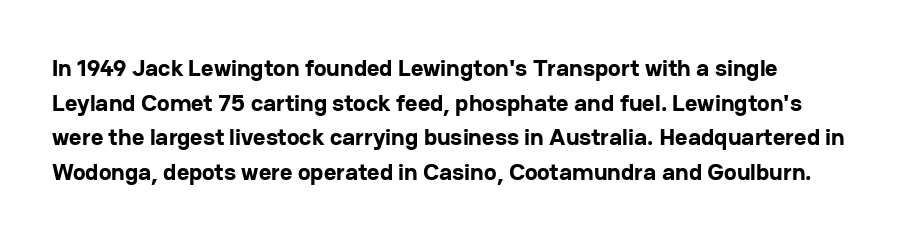
In terms of leading, this rendering sits right in the middle. These lines keep a tight, regular rhythm from letter to letter. The words here are not underlined. The passage shown is emphatically bold. Is there any slant? The stems are plumb.
